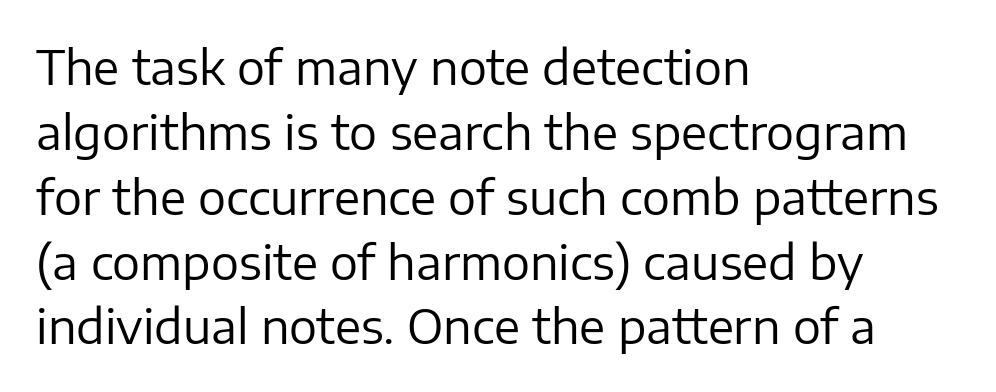
Q: Is the text bold? A: No.
Q: Is the text italic (slanted)? A: No, it is upright.
Q: Is the typeface a serif or a sans-serif typeface? A: Sans-serif.
Q: Is the text underlined? A: No.
Q: How is the paragraph aligned? A: Left-aligned.
Q: Is the spacing between letters normal or unusually wide? A: Normal.
Q: Is the spacing between lines tight, normal or loose? A: Normal.
Q: Width (condensed, normal, or wide)? A: Normal.
Q: Stroke contrast? A: Low.
Q: x-height? A: Medium.
Q: Monospaced? A: No.
